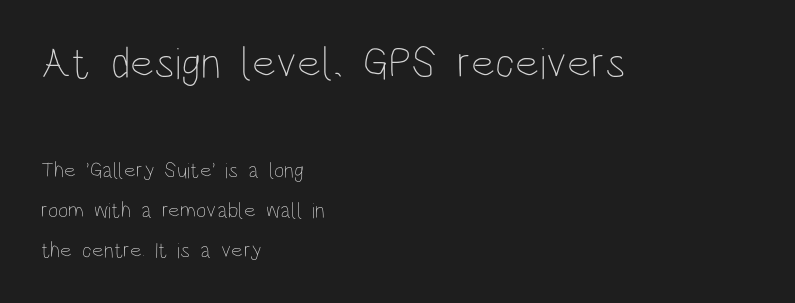
The image shows 45 px thin, condensed type, upright; set left-aligned, line spacing 1.82x, normal letter spacing, not underlined; the first (top) block is 2.05x larger; low stroke contrast and a large x-height.
